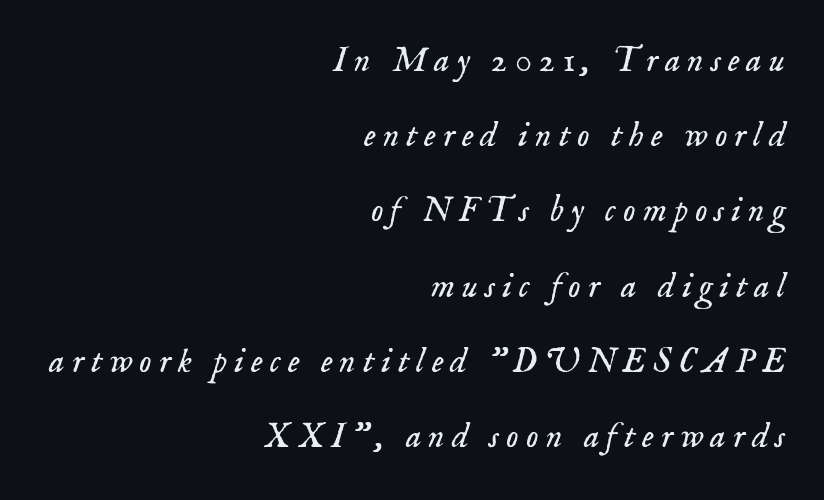
{"serif": "yes", "italic": "yes", "lean": "right", "slant_degrees": 18, "bold": "no", "weight": "light", "width": "normal", "stroke_contrast": "low", "x_height": "small", "monospaced": "no", "underline": "no", "align": "right", "line_spacing": "loose", "line_spacing_ratio": 2.15, "letter_spacing": "wide", "letter_spacing_em": 0.2, "glyph_px": 35}
